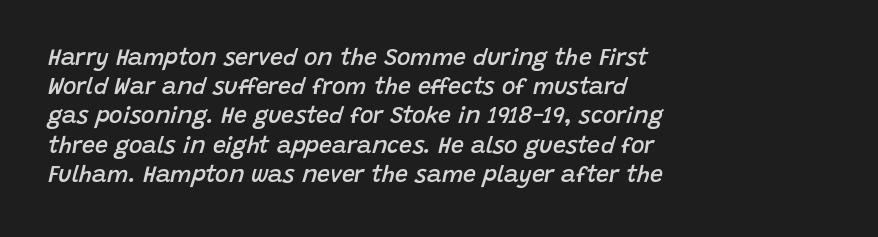
{"italic": "yes", "lean": "right", "slant_degrees": 15, "bold": "semi", "underline": "no", "align": "left", "line_spacing": "normal", "line_spacing_ratio": 1.27, "letter_spacing": "normal", "letter_spacing_em": 0.0, "glyph_px": 23}
